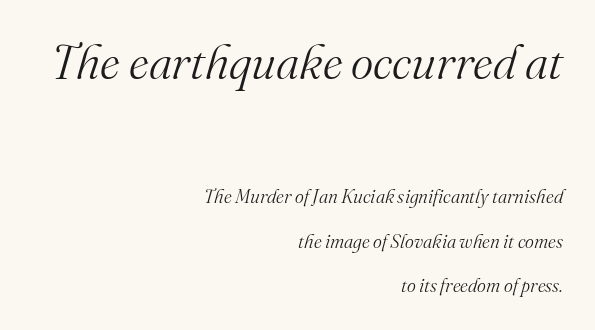
The image shows 48 px light serif type, italic (leaning right); set right-aligned, loose line spacing (2.36x), normal letter spacing, not underlined; the first (top) block is 2.53x larger; medium stroke contrast and a small x-height.
